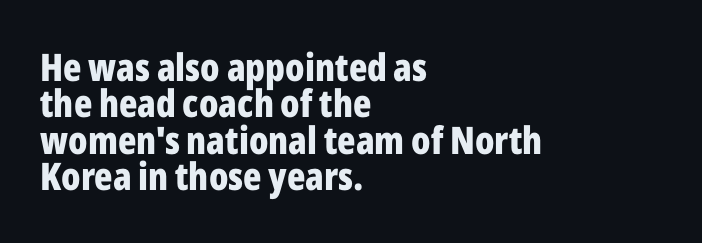
{"serif": "no", "italic": "no", "bold": "yes", "weight": "bold", "width": "condensed", "stroke_contrast": "low", "x_height": "medium", "monospaced": "no", "underline": "no", "align": "left", "line_spacing": "tight", "line_spacing_ratio": 0.96, "letter_spacing": "normal", "letter_spacing_em": 0.0, "glyph_px": 38}
